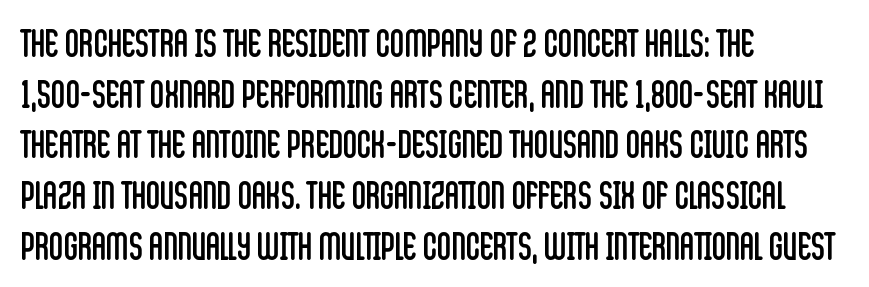
{"serif": "no", "italic": "no", "bold": "no", "weight": "regular", "width": "condensed", "stroke_contrast": "low", "x_height": "large", "monospaced": "no", "underline": "no", "align": "left", "line_spacing": "normal", "line_spacing_ratio": 1.3, "letter_spacing": "normal", "letter_spacing_em": 0.0, "glyph_px": 39}
